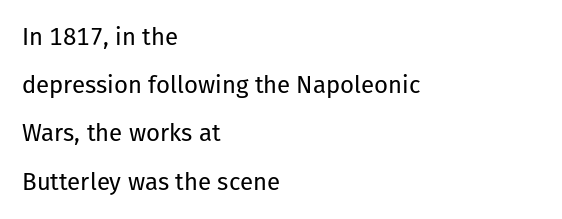
{"italic": "no", "bold": "no", "underline": "no", "align": "left", "line_spacing": "loose", "line_spacing_ratio": 2.01, "letter_spacing": "normal", "letter_spacing_em": 0.0, "glyph_px": 24}
